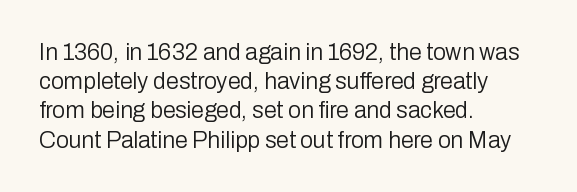
Nothing unusual about the tracking: characters are spaced as the font intends. Caption: multi-line text, flush left, ragged right. How would I describe the line gaps? Plain and ordinary. Unbolded letterforms with no extra heft.
